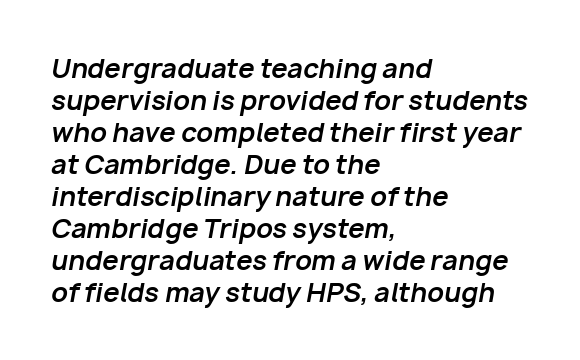
The image shows 26 px bold type, italic (leaning right); set left-aligned, line spacing 1.23x, normal letter spacing, not underlined.
